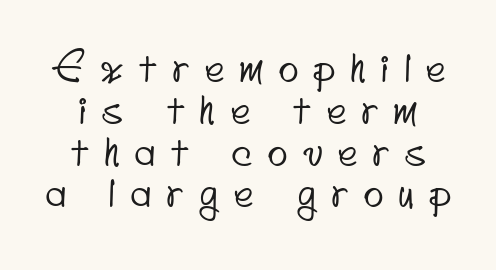
The image shows 41 px condensed sans-serif type; set centered, tight line spacing (1.02x), unusually wide letter spacing (+0.39 em), not underlined; low stroke contrast and a small x-height.
